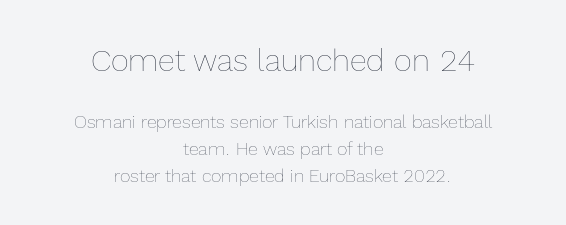
{"italic": "no", "bold": "no", "weight": "thin", "width": "normal", "x_height": "medium", "monospaced": "no", "underline": "no", "align": "center", "line_spacing": "normal", "line_spacing_ratio": 1.51, "letter_spacing": "normal", "letter_spacing_em": 0.0, "larger_block": "first", "size_ratio": 1.72, "glyph_px": 31}
